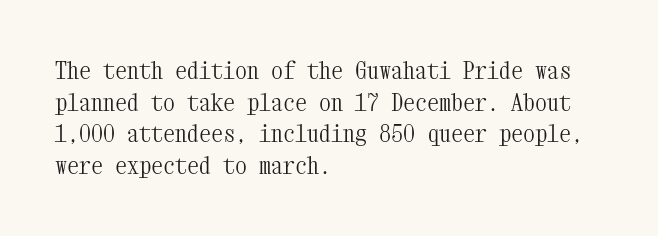
Q: Is the text bold? A: No.
Q: Is the text italic (slanted)? A: No, it is upright.
Q: Is the text underlined? A: No.
Q: How is the paragraph aligned? A: Left-aligned.
Q: Is the spacing between letters normal or unusually wide? A: Normal.
Q: Is the spacing between lines tight, normal or loose? A: Normal.
